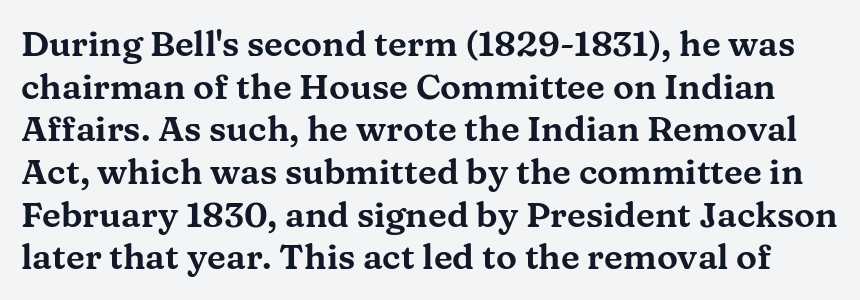
Q: Is the text italic (slanted)? A: No, it is upright.
Q: Is the typeface a serif or a sans-serif typeface? A: Serif.
Q: Is the text underlined? A: No.
Q: Is the spacing between letters normal or unusually wide? A: Normal.
Q: Width (condensed, normal, or wide)? A: Wide.
Q: Stroke contrast? A: Medium.
Q: x-height? A: Medium.
Q: Monospaced? A: No.
